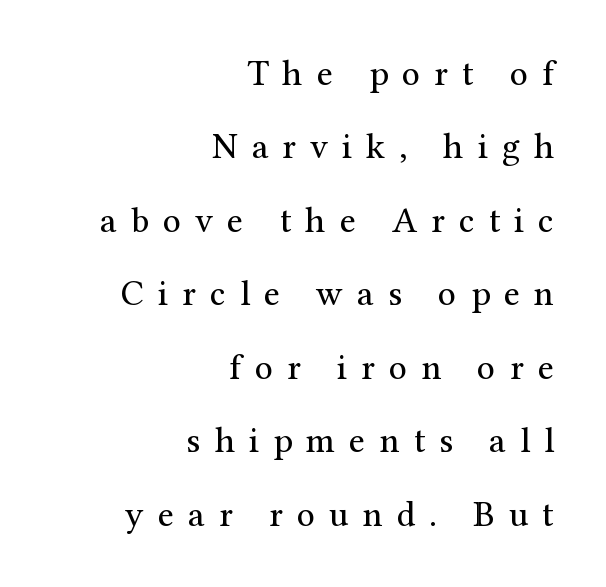
{"serif": "yes", "italic": "no", "bold": "no", "weight": "regular", "width": "normal", "stroke_contrast": "medium", "x_height": "medium", "monospaced": "no", "underline": "no", "align": "right", "line_spacing": "loose", "line_spacing_ratio": 2.04, "letter_spacing": "wide", "letter_spacing_em": 0.39, "glyph_px": 36}
